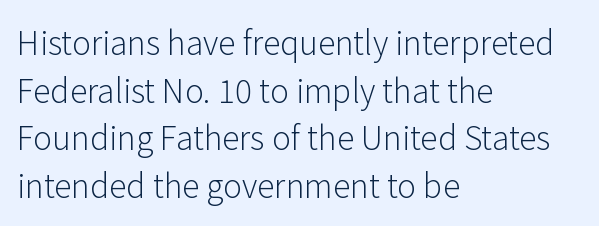
{"serif": "no", "italic": "no", "bold": "no", "weight": "light", "width": "normal", "stroke_contrast": "low", "x_height": "medium", "monospaced": "no", "underline": "no", "align": "left", "line_spacing": "normal", "line_spacing_ratio": 1.49, "letter_spacing": "normal", "letter_spacing_em": 0.0, "glyph_px": 32}
